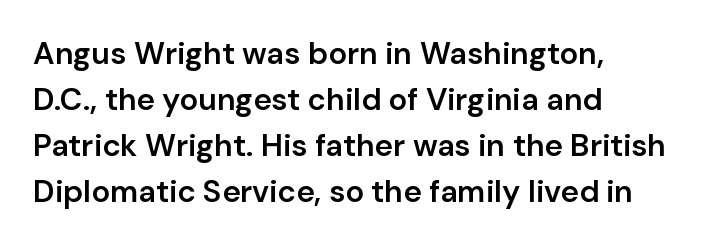
The image shows 31 px semibold sans-serif type, upright; set left-aligned, normal line spacing (1.48x), normal letter spacing, not underlined; low stroke contrast and a medium x-height.
